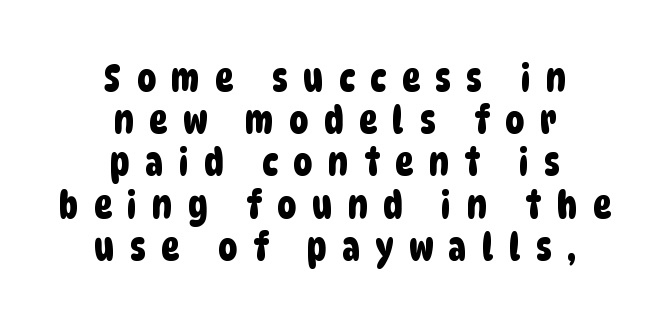
{"serif": "no", "width": "condensed", "stroke_contrast": "low", "x_height": "large", "monospaced": "no", "underline": "no", "align": "center", "line_spacing": "tight", "line_spacing_ratio": 1.11, "letter_spacing": "wide", "letter_spacing_em": 0.41, "glyph_px": 38}
